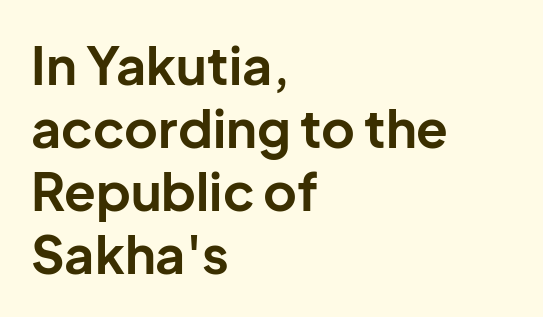
All the whitespace from short lines collects on the right. Heavy-handed strokes throughout: this text is bold. Does the lettering tilt? It doesn't — this is upright. The face used here is a sans, in the tradition of grotesques and geometrics. The face used here is proportionally spaced, like ordinary book or web type. Tracking here is standard; glyphs follow each other at the usual distance.
